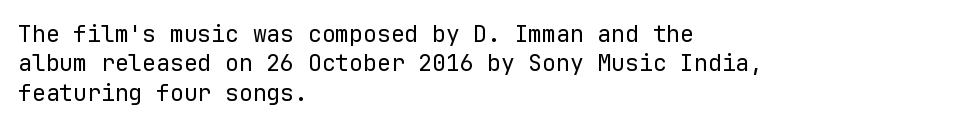
{"italic": "no", "bold": "no", "underline": "no", "align": "left", "line_spacing": "normal", "line_spacing_ratio": 1.28, "letter_spacing": "normal", "letter_spacing_em": 0.0, "glyph_px": 23}
